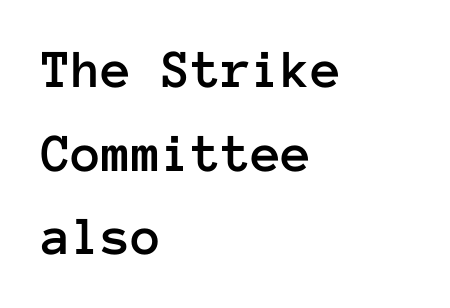
Q: Is the text italic (slanted)? A: No, it is upright.
Q: Is the text underlined? A: No.
Q: How is the paragraph aligned? A: Left-aligned.
Q: Is the spacing between letters normal or unusually wide? A: Normal.
Q: Is the spacing between lines tight, normal or loose? A: Normal.
Q: Width (condensed, normal, or wide)? A: Normal.
Q: Stroke contrast? A: Low.
Q: x-height? A: Medium.
Q: Monospaced? A: Yes.
